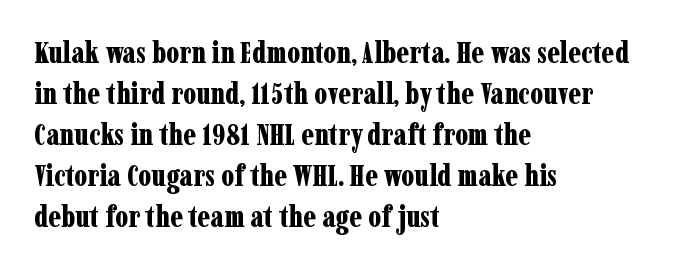
{"serif": "yes", "italic": "no", "bold": "yes", "weight": "bold", "width": "condensed", "stroke_contrast": "low", "x_height": "medium", "monospaced": "no", "underline": "no", "align": "left", "line_spacing": "normal", "line_spacing_ratio": 1.37, "letter_spacing": "normal", "letter_spacing_em": 0.0, "glyph_px": 30}
